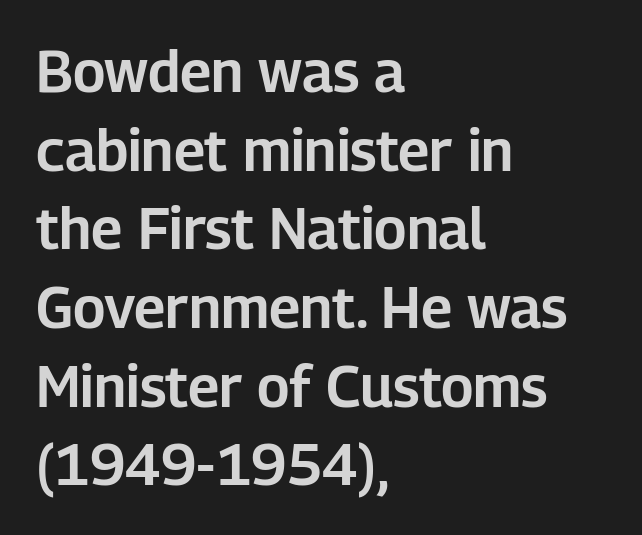
Only glyphs here, with clear space below each row. The line texture is even and compact thanks to regular tracking. A typesetter would call this proportional, since set widths differ per character. The type sits square on the baseline with zero lean.
